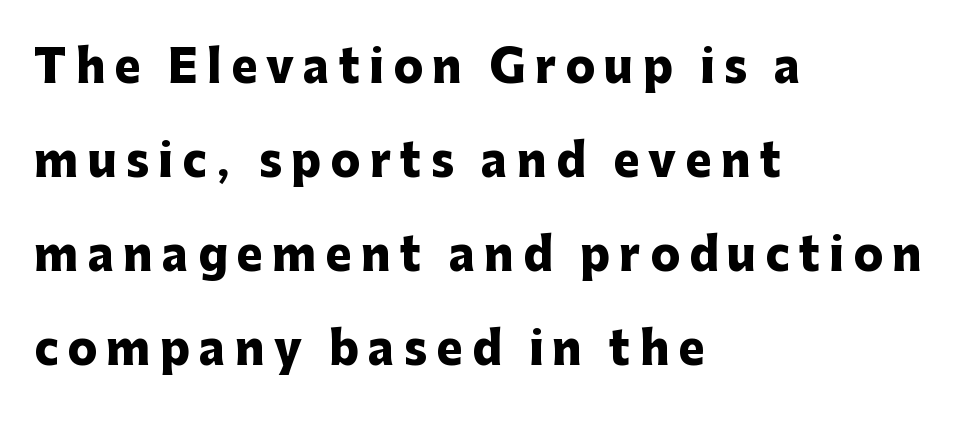
Italic? Not at all — the glyphs are vertical. Loosely led — the rows are spread out. Typeset ragged right — the left edge is the straight one. Thick stems and heavy bowls — unmistakably bold. Any mark beneath the type? The region is blank. The rendering shows plain stroke endings on the letterforms — a sans-serif design.
